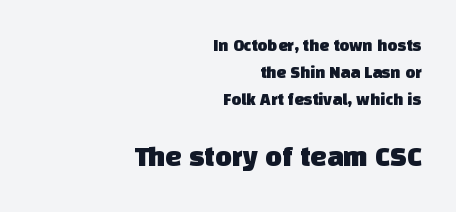
Q: Is the typeface a serif or a sans-serif typeface? A: Sans-serif.
Q: Is the text underlined? A: No.
Q: How is the paragraph aligned? A: Right-aligned.
Q: Is the spacing between letters normal or unusually wide? A: Normal.
Q: Is the spacing between lines tight, normal or loose? A: Normal.
Q: Which block of text is set in a larger size, the first (top) or the second (bottom)? A: The second (bottom) one.
Q: Width (condensed, normal, or wide)? A: Normal.
Q: Stroke contrast? A: Low.
Q: x-height? A: Large.
Q: Monospaced? A: No.
